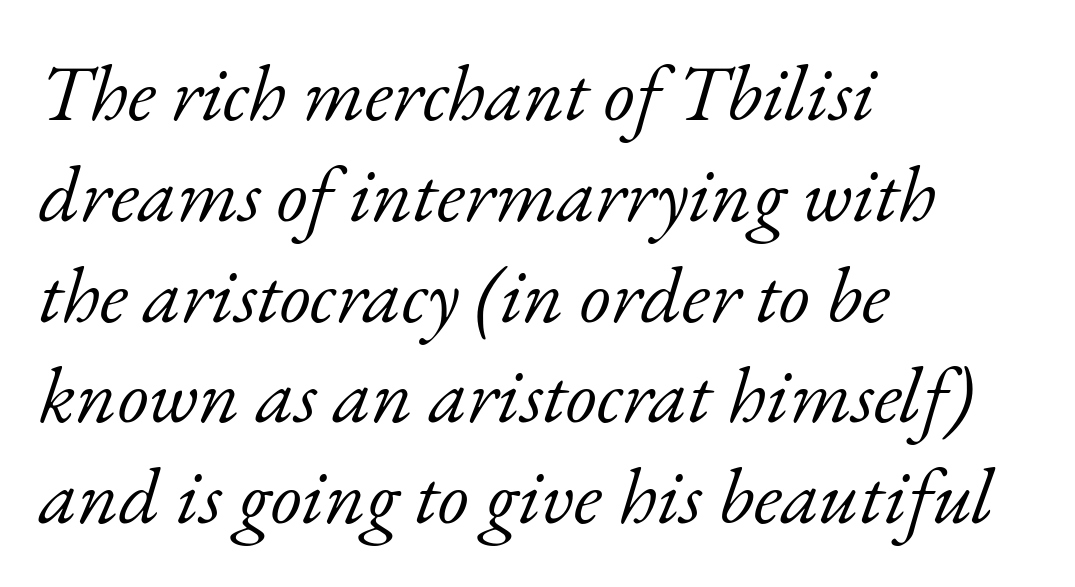
{"serif": "yes", "italic": "yes", "lean": "right", "slant_degrees": 17, "bold": "no", "weight": "light", "width": "normal", "stroke_contrast": "low", "x_height": "small", "monospaced": "no", "underline": "no", "align": "left", "line_spacing": "normal", "line_spacing_ratio": 1.26, "letter_spacing": "normal", "letter_spacing_em": 0.0, "glyph_px": 80}
